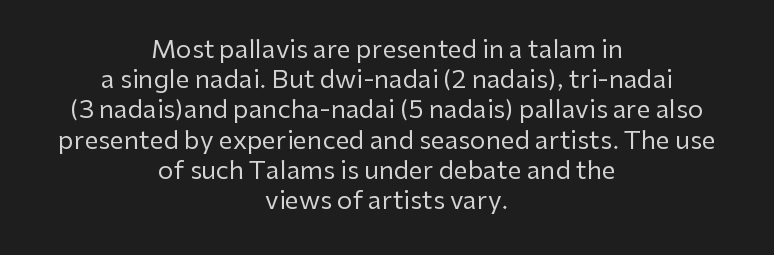
The image shows 25 px text type, upright; set centered, line spacing 1.21x, normal letter spacing, not underlined.
